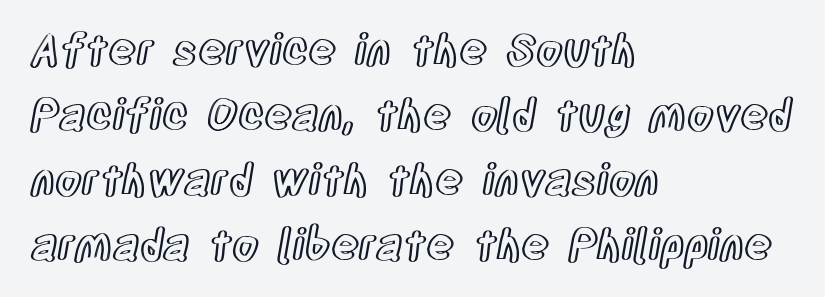
Just letters on the line, the space beneath them empty. A classic flush-left, rag-right setting is used for this passage. Line spacing here is normal.
